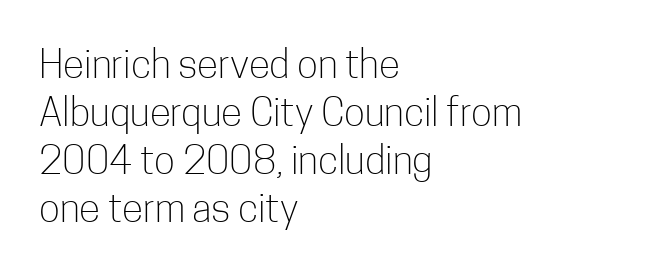
{"serif": "no", "italic": "no", "bold": "no", "weight": "light", "width": "condensed", "stroke_contrast": "low", "x_height": "medium", "monospaced": "no", "underline": "no", "align": "left", "line_spacing_ratio": 1.23, "letter_spacing": "normal", "letter_spacing_em": 0.0, "glyph_px": 39}
